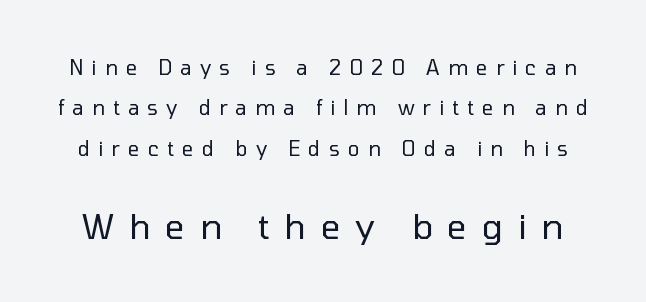
The image shows 35 px regular-weight sans-serif type, upright; set loose line spacing (2.02x), unusually wide letter spacing (+0.41 em), not underlined; the second (bottom) block is 1.75x larger; low stroke contrast and a medium x-height.
